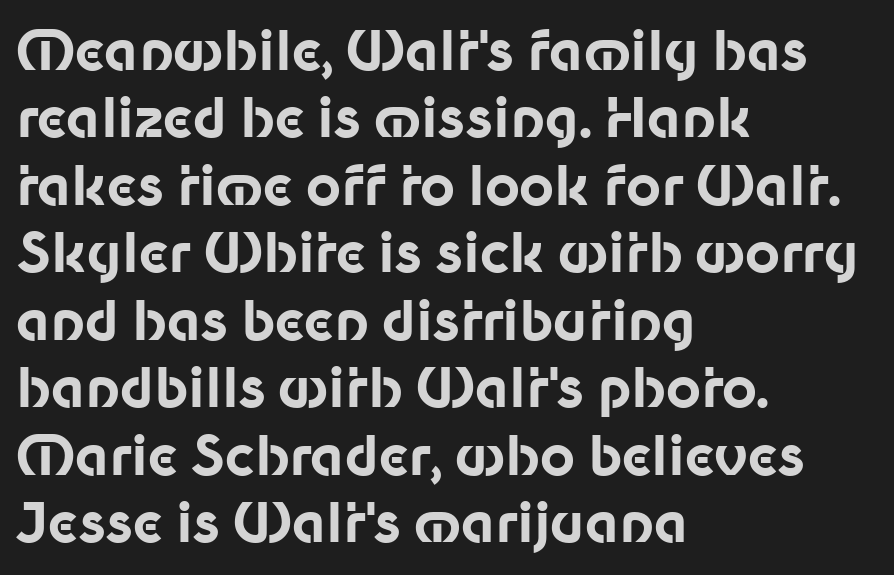
{"serif": "no", "italic": "no", "bold": "yes", "weight": "bold", "width": "normal", "stroke_contrast": "low", "x_height": "medium", "monospaced": "no", "underline": "no", "align": "left", "line_spacing": "normal", "line_spacing_ratio": 1.25, "letter_spacing": "normal", "letter_spacing_em": 0.0, "glyph_px": 54}
